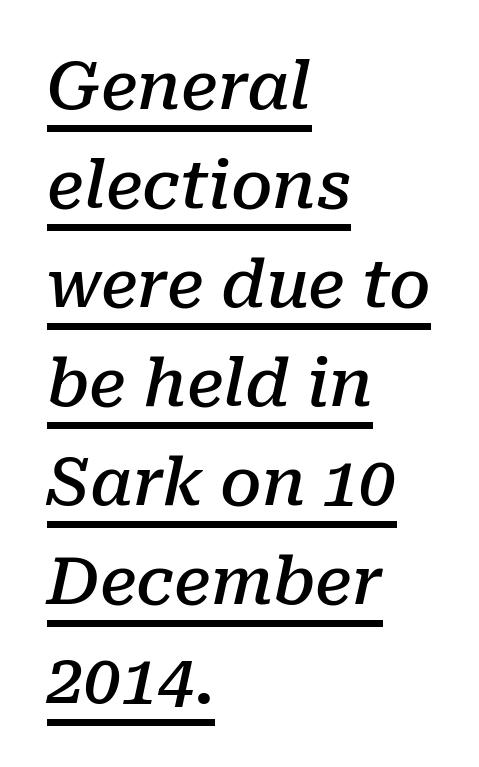
{"serif": "yes", "italic": "yes", "lean": "right", "slant_degrees": 10, "bold": "semi", "weight": "semibold", "width": "normal", "stroke_contrast": "low", "x_height": "medium", "monospaced": "no", "underline": "yes", "align": "left", "line_spacing": "normal", "line_spacing_ratio": 1.5, "letter_spacing": "normal", "letter_spacing_em": 0.0, "glyph_px": 66}
